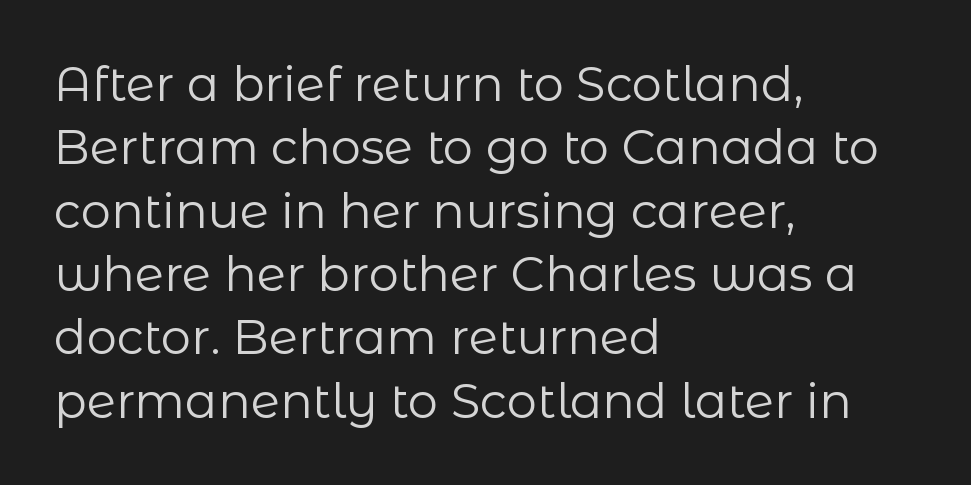
The image shows 48 px regular-weight sans-serif type, upright; set left-aligned, normal line spacing (1.32x), normal letter spacing, not underlined; low stroke contrast and a medium x-height.
